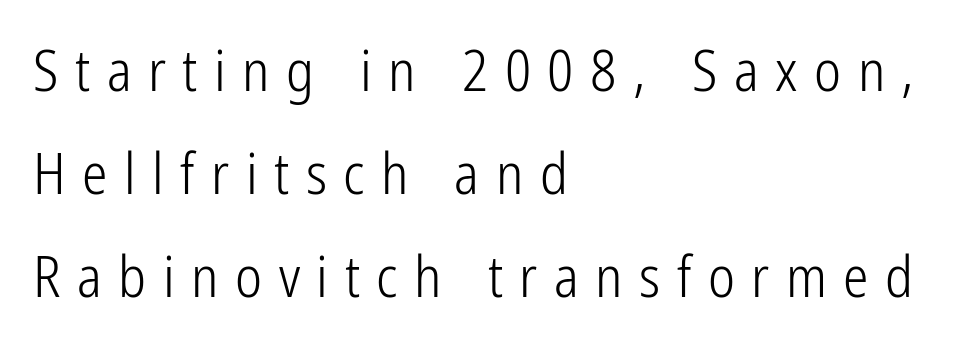
The compositor pushed each line to the left boundary. The font is comparable to plain body text, perhaps lighter. Tall strokes in this sample are plumb rather than angled. The designer went with a sans here, leaving each stem footless. The letterforms stand isolated, each surrounded by extra space.
